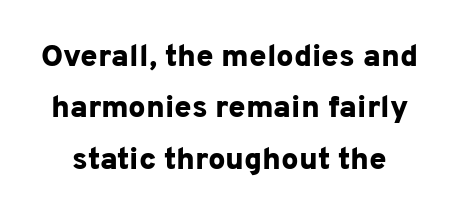
{"serif": "no", "italic": "no", "bold": "yes", "weight": "bold", "width": "normal", "stroke_contrast": "low", "x_height": "medium", "monospaced": "no", "underline": "no", "line_spacing": "normal", "line_spacing_ratio": 1.66, "letter_spacing": "normal", "letter_spacing_em": 0.0, "glyph_px": 31}
